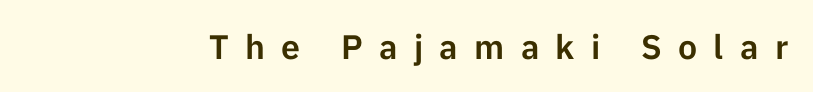
Q: Is the text italic (slanted)? A: No, it is upright.
Q: Is the typeface a serif or a sans-serif typeface? A: Sans-serif.
Q: Is the text underlined? A: No.
Q: Is the spacing between letters normal or unusually wide? A: Unusually wide.
Q: Width (condensed, normal, or wide)? A: Normal.
Q: Stroke contrast? A: Low.
Q: x-height? A: Medium.
Q: Monospaced? A: No.
